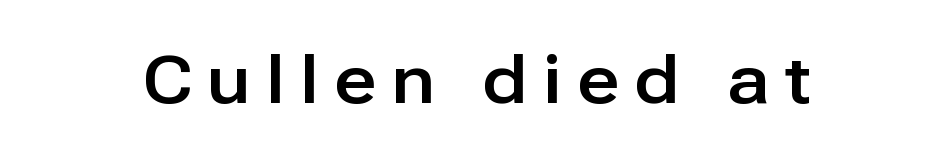
Q: Is the text italic (slanted)? A: No, it is upright.
Q: Is the typeface a serif or a sans-serif typeface? A: Sans-serif.
Q: Is the text underlined? A: No.
Q: Is the spacing between letters normal or unusually wide? A: Unusually wide.
Q: Width (condensed, normal, or wide)? A: Normal.
Q: Stroke contrast? A: Low.
Q: x-height? A: Medium.
Q: Monospaced? A: No.
